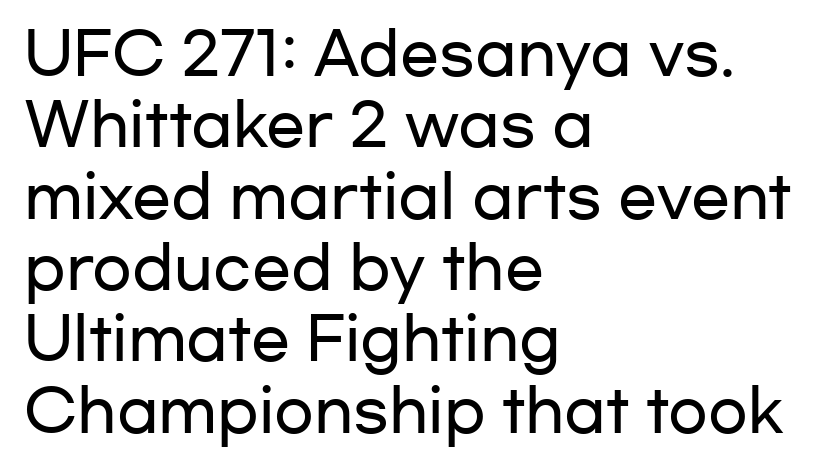
{"serif": "no", "italic": "no", "width": "wide", "stroke_contrast": "low", "x_height": "medium", "monospaced": "no", "underline": "no", "align": "left", "line_spacing_ratio": 1.23, "letter_spacing": "normal", "letter_spacing_em": 0.0, "glyph_px": 58}
